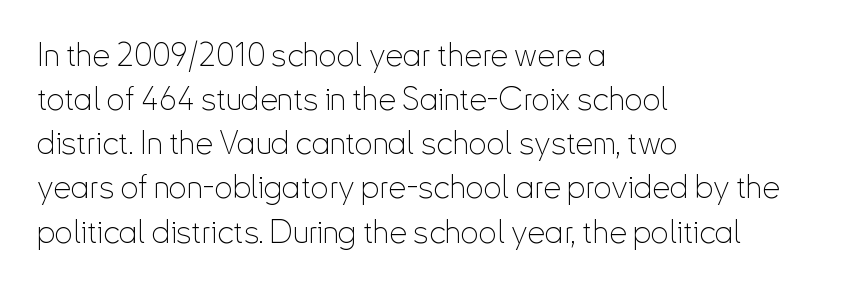
The image shows 32 px thin, condensed sans-serif type, upright; set left-aligned, normal line spacing (1.38x), normal letter spacing, not underlined; low stroke contrast and a small x-height.
